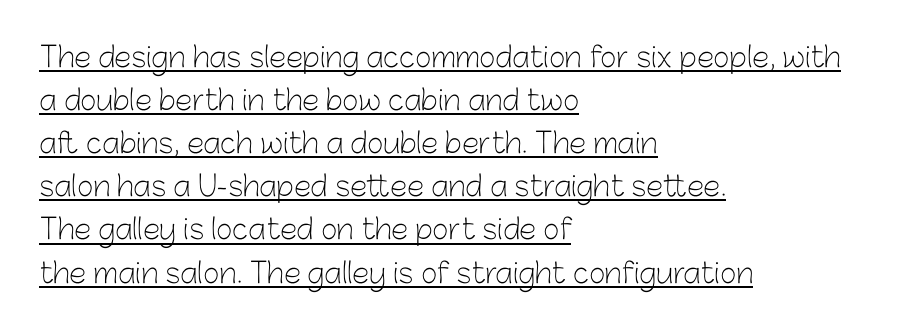
Q: Is the text bold? A: No.
Q: Is the text italic (slanted)? A: No, it is upright.
Q: Is the typeface a serif or a sans-serif typeface? A: Sans-serif.
Q: Is the text underlined? A: Yes.
Q: How is the paragraph aligned? A: Left-aligned.
Q: Is the spacing between letters normal or unusually wide? A: Normal.
Q: Is the spacing between lines tight, normal or loose? A: Normal.
Q: Width (condensed, normal, or wide)? A: Normal.
Q: Stroke contrast? A: Low.
Q: x-height? A: Medium.
Q: Monospaced? A: No.
